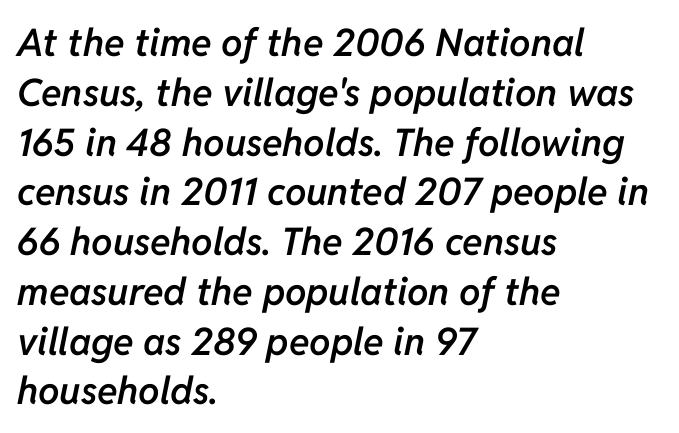
Q: Is the text bold? A: Semi-bold.
Q: Is the text italic (slanted)? A: Yes, it leans right by about 11 degrees.
Q: Is the text underlined? A: No.
Q: How is the paragraph aligned? A: Left-aligned.
Q: Is the spacing between letters normal or unusually wide? A: Normal.
Q: Is the spacing between lines tight, normal or loose? A: Normal.
Q: Width (condensed, normal, or wide)? A: Normal.
Q: Stroke contrast? A: Low.
Q: x-height? A: Medium.
Q: Monospaced? A: No.
